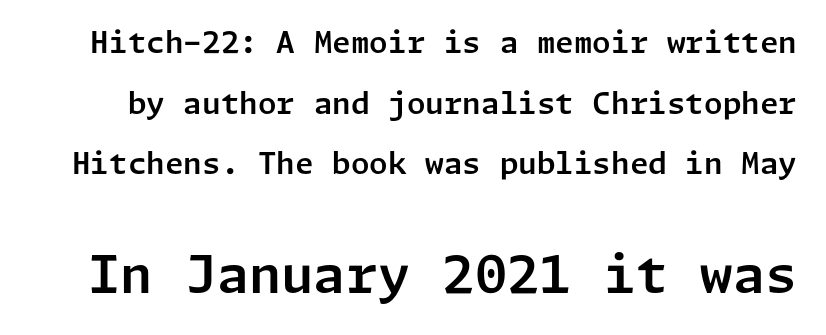
Decoration check: the copy has no underline. The later block is typeset at a bigger size than the earlier block. The lettering stays uniformly vertical, giving the passage a roman look. The rendering uses a large line-height, opening up the rows.
